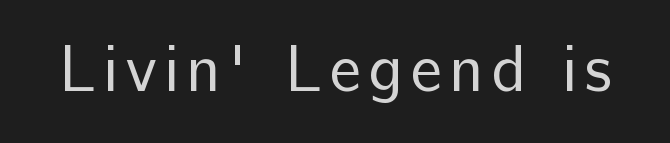
Q: Is the text bold? A: No.
Q: Is the text italic (slanted)? A: No, it is upright.
Q: Is the typeface a serif or a sans-serif typeface? A: Sans-serif.
Q: Is the text underlined? A: No.
Q: Width (condensed, normal, or wide)? A: Normal.
Q: Stroke contrast? A: Low.
Q: x-height? A: Medium.
Q: Monospaced? A: No.
